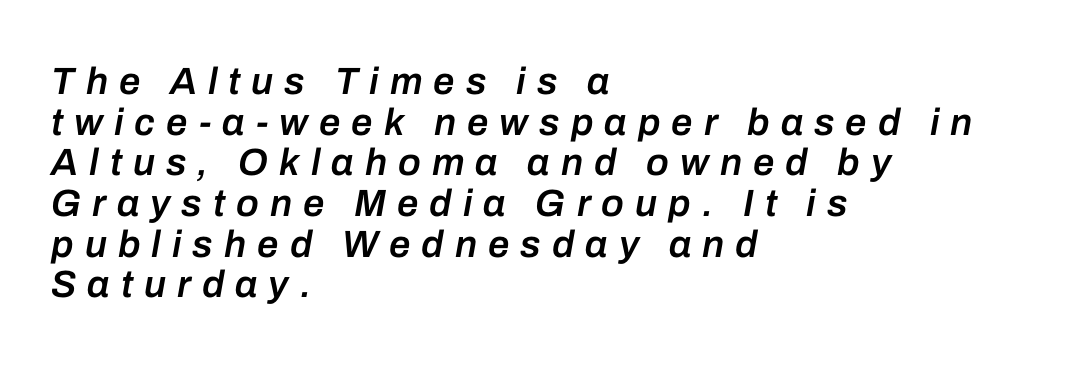
The image shows 38 px semibold type, italic (leaning right); set left-aligned, tight line spacing (1.07x), unusually wide letter spacing (+0.29 em), not underlined; low stroke contrast and a medium x-height.
